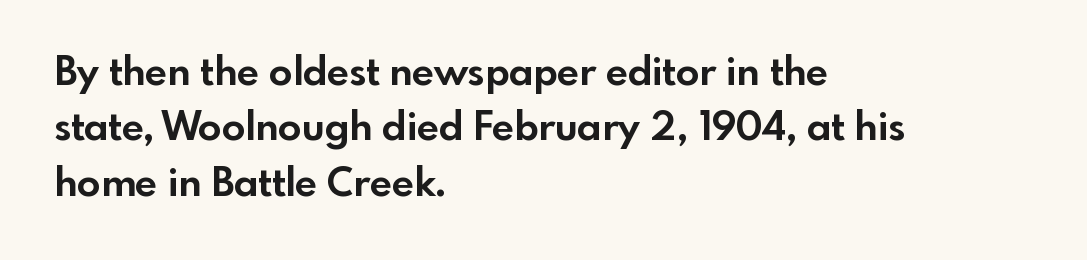
Has an underline been added? It has not. Every stem runs plumb, perpendicular to the baseline. The passage shown is typed in a proportional face where columns would drift. A student would call this left alignment; a typographer would say flush left, rag right. In terms of leading, this rendering sits right in the middle.
